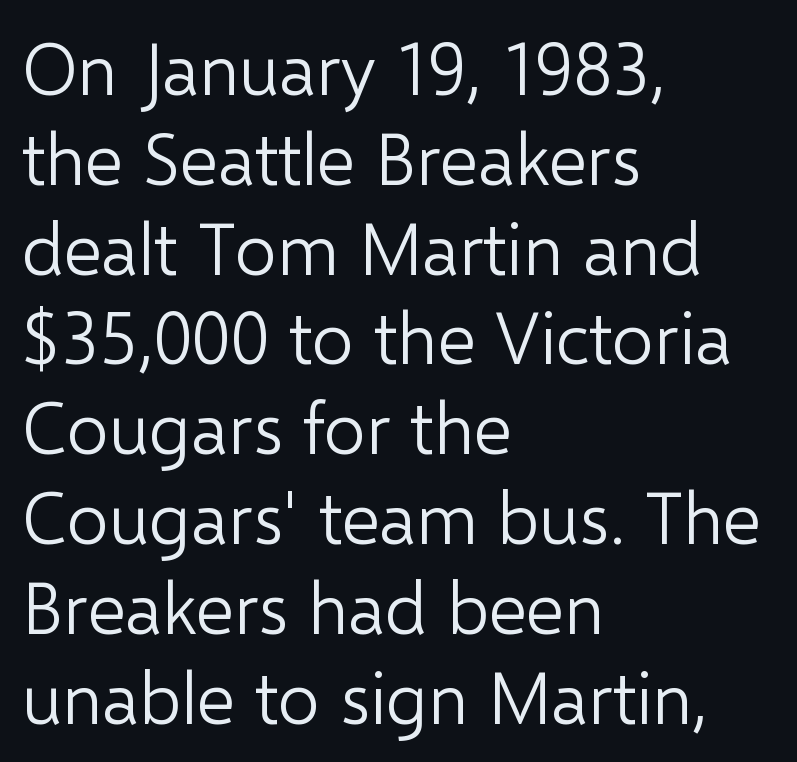
Q: Is the text bold? A: No.
Q: Is the text italic (slanted)? A: No, it is upright.
Q: Is the typeface a serif or a sans-serif typeface? A: Sans-serif.
Q: Is the text underlined? A: No.
Q: How is the paragraph aligned? A: Left-aligned.
Q: Is the spacing between letters normal or unusually wide? A: Normal.
Q: Width (condensed, normal, or wide)? A: Normal.
Q: Stroke contrast? A: Low.
Q: x-height? A: Medium.
Q: Monospaced? A: No.
